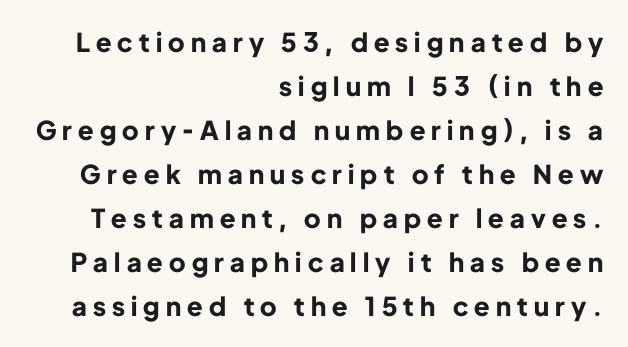
Every character sits straight up, as roman type does. Here the glyphs are tracked loosely, breaking word shapes into spaced letters. Notice how the passage keeps a crisp vertical edge on the right only. The passage shown is emphatically bold. The line-height multiplier appears to be the usual default.
